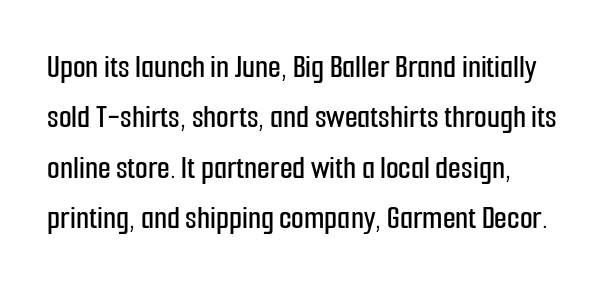
The image shows 33 px condensed sans-serif type, upright; set left-aligned, normal line spacing (1.53x), normal letter spacing, not underlined; low stroke contrast and a medium x-height.
